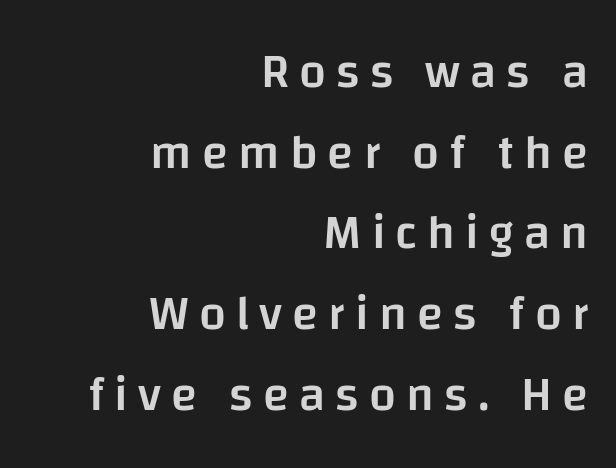
Q: Is the text bold? A: Semi-bold.
Q: Is the text italic (slanted)? A: No, it is upright.
Q: Is the typeface a serif or a sans-serif typeface? A: Sans-serif.
Q: Is the text underlined? A: No.
Q: How is the paragraph aligned? A: Right-aligned.
Q: Is the spacing between letters normal or unusually wide? A: Unusually wide.
Q: Is the spacing between lines tight, normal or loose? A: Normal.
Q: Width (condensed, normal, or wide)? A: Normal.
Q: Stroke contrast? A: Low.
Q: x-height? A: Large.
Q: Monospaced? A: No.
